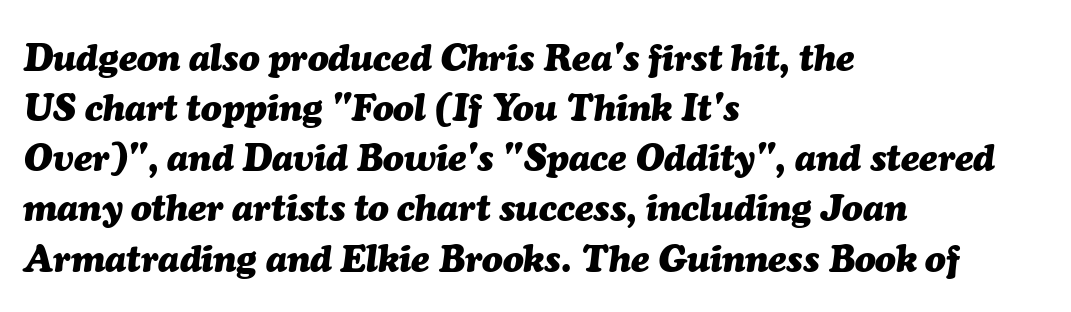
{"italic": "yes", "lean": "right", "slant_degrees": 7, "bold": "yes", "weight": "heavy", "width": "normal", "stroke_contrast": "medium", "x_height": "medium", "monospaced": "no", "underline": "no", "align": "left", "line_spacing": "normal", "line_spacing_ratio": 1.32, "letter_spacing": "normal", "letter_spacing_em": 0.0, "glyph_px": 38}
